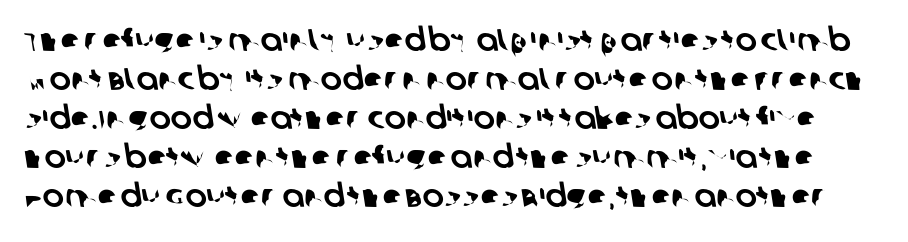
The image shows 32 px sans-serif type; set line spacing 1.22x, normal letter spacing, not underlined; low stroke contrast and a large x-height.
